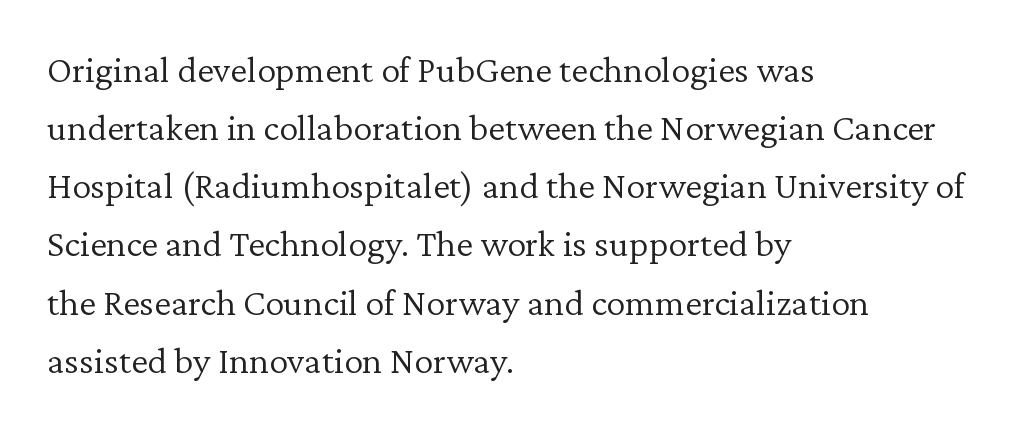
{"serif": "yes", "italic": "no", "bold": "no", "weight": "light", "width": "normal", "stroke_contrast": "low", "x_height": "medium", "monospaced": "no", "underline": "no", "align": "left", "line_spacing": "normal", "line_spacing_ratio": 1.53, "letter_spacing": "normal", "letter_spacing_em": 0.0, "glyph_px": 38}
